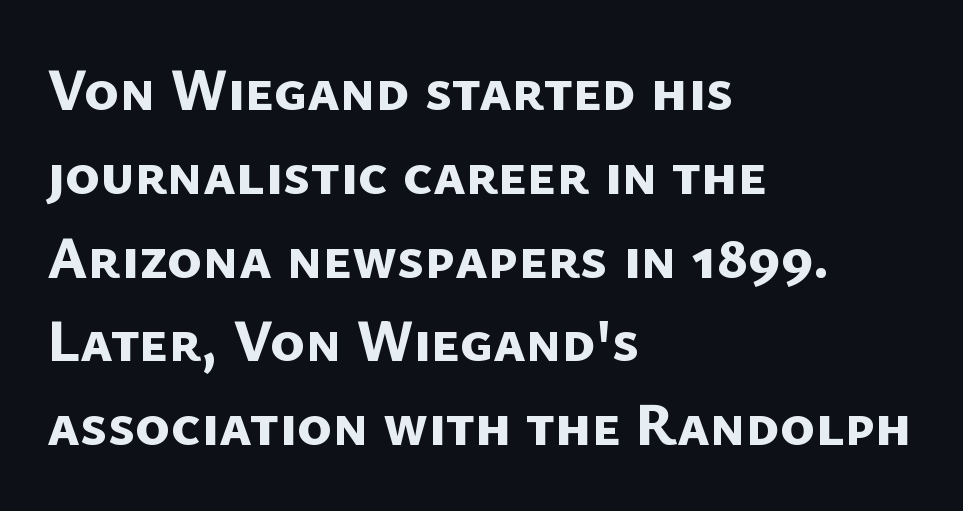
The zone under the glyphs is completely vacant. Strokes here are thick enough to call this a true bold. This sample uses a sans-serif face. This rendering uses left alignment, leaving the right contour irregular. Looks like regular typesetting: each glyph gets only the width it needs. A normal amount of white space separates one row of letters from the next.
